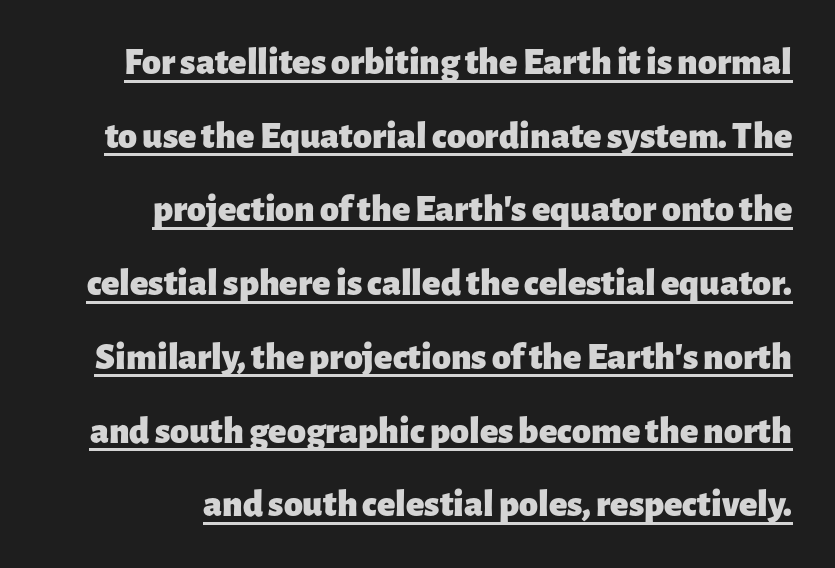
{"serif": "no", "italic": "no", "bold": "yes", "weight": "heavy", "width": "normal", "stroke_contrast": "low", "x_height": "medium", "monospaced": "no", "underline": "yes", "line_spacing": "loose", "line_spacing_ratio": 1.94, "letter_spacing": "normal", "letter_spacing_em": 0.0, "glyph_px": 38}
